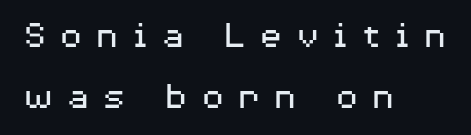
The image shows 39 px regular-weight, wide sans-serif type, upright; set left-aligned, normal line spacing (1.56x), unusually wide letter spacing (+0.32 em), not underlined; medium stroke contrast and a medium x-height.
